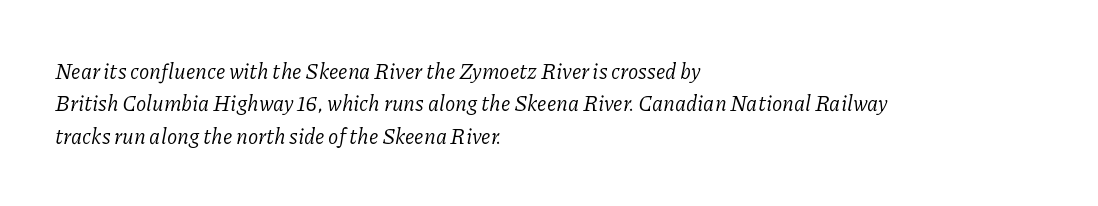
Between one letter and the next there's only the usual sliver of space. The letters are slanted; this is an italic face. Vertically, the passage feels balanced, rows spaced as you'd expect. The passage is arranged the way most books set body copy — flush left. Vertical stems look standard width or narrower in stroke.
